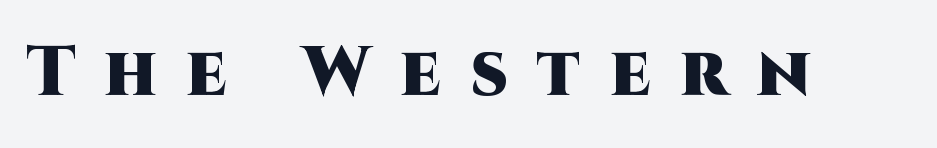
Letter spacing: wide. This is roman type, the default non-slanted kind. The face used here is proportionally spaced, like ordinary book or web type. Plenty of ink on the page — the face is bold. Serif or sans? Sans — the stroke terminals are bare.
